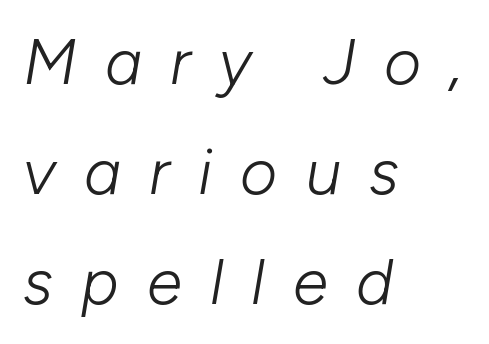
{"italic": "yes", "lean": "right", "slant_degrees": 10, "bold": "no", "weight": "light", "width": "normal", "stroke_contrast": "low", "x_height": "medium", "monospaced": "no", "underline": "no", "align": "left", "line_spacing_ratio": 1.72, "letter_spacing": "wide", "letter_spacing_em": 0.44, "glyph_px": 64}
